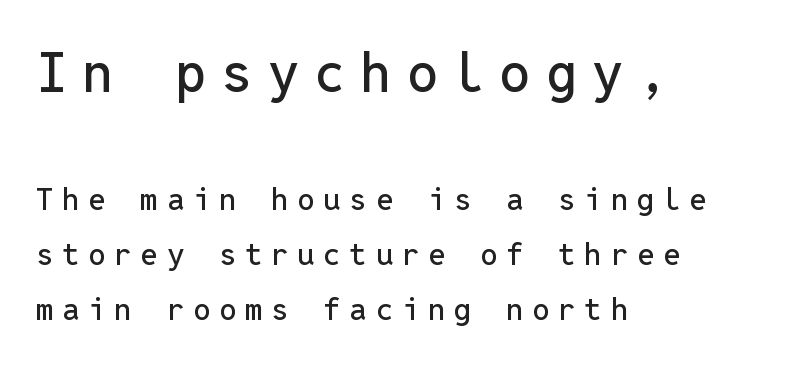
The image shows 55 px sans-serif type, upright, monospaced; set left-aligned, line spacing 1.78x, unusually wide letter spacing (+0.28 em), not underlined; the first (top) block is 1.77x larger; low stroke contrast and a medium x-height.
